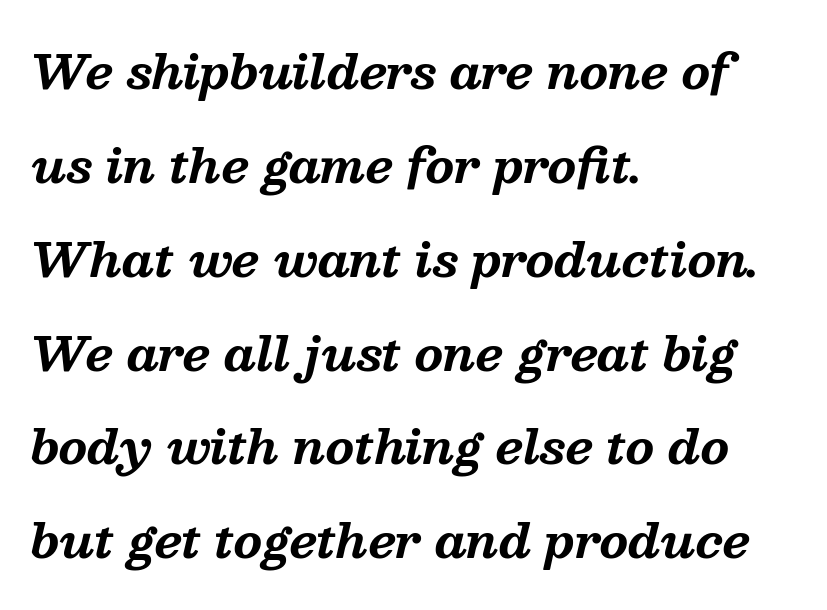
Serif or sans? Serif — the stroke terminals have little feet. The lines are spread far apart with generous leading. Descenders are the only things crossing below the line. Compared with typical body copy, the letter spacing here is the same. Layout note: lines flush left. Here the designer chose a conventional face with non-uniform glyph widths.
